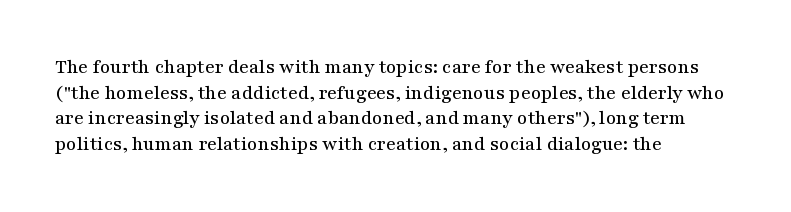
The image shows 20 px text type, upright; set left-aligned, normal line spacing (1.28x), normal letter spacing, not underlined.
